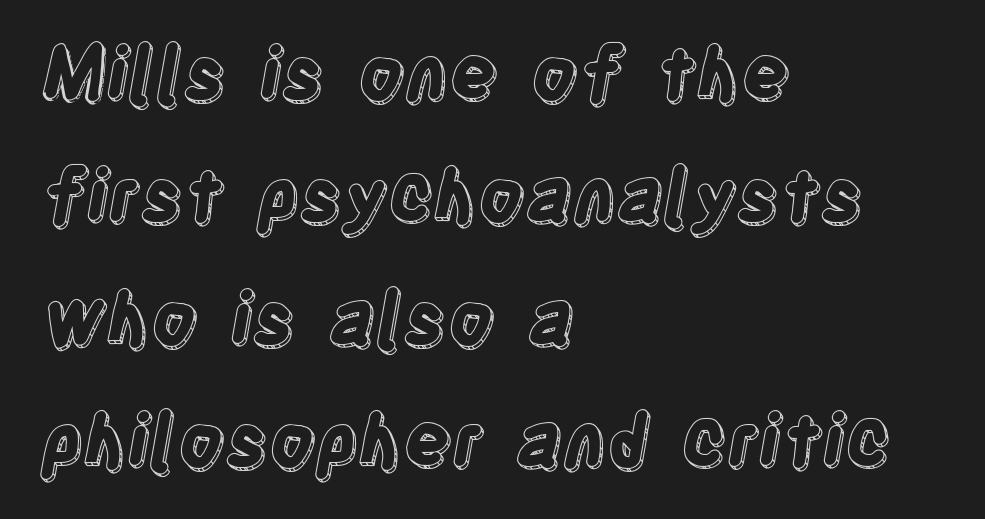
The image shows 72 px condensed type; set left-aligned, normal line spacing (1.7x), normal letter spacing, not underlined; a large x-height.
